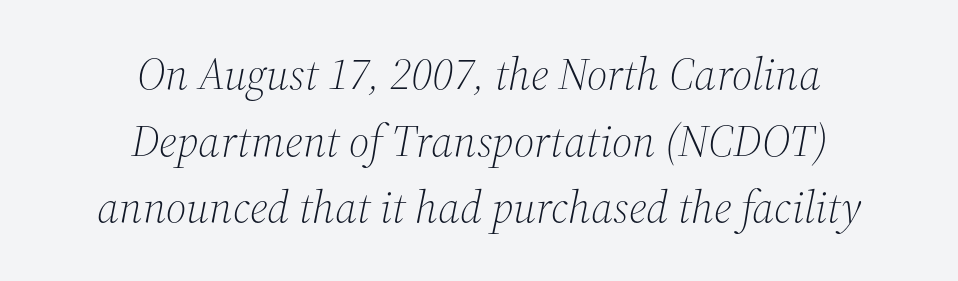
The image shows 45 px light serif type, italic (leaning right); set centered, normal line spacing (1.48x), normal letter spacing, not underlined; medium stroke contrast and a medium x-height.
